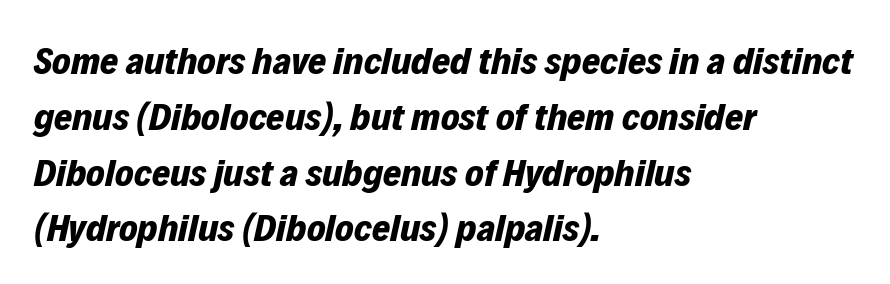
Q: Is the text bold? A: Yes.
Q: Is the text italic (slanted)? A: Yes, it leans right by about 12 degrees.
Q: Is the text underlined? A: No.
Q: How is the paragraph aligned? A: Left-aligned.
Q: Is the spacing between letters normal or unusually wide? A: Normal.
Q: Is the spacing between lines tight, normal or loose? A: Normal.
Q: Width (condensed, normal, or wide)? A: Normal.
Q: Stroke contrast? A: Low.
Q: x-height? A: Medium.
Q: Monospaced? A: No.
